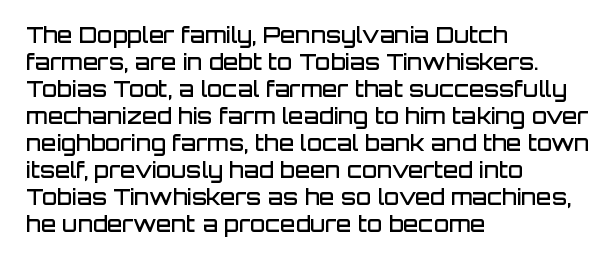
{"italic": "no", "bold": "semi", "underline": "no", "align": "left", "line_spacing_ratio": 1.23, "letter_spacing": "normal", "letter_spacing_em": 0.0, "glyph_px": 22}
